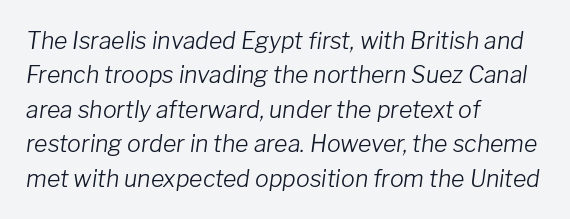
{"italic": "yes", "lean": "right", "slant_degrees": 8, "bold": "no", "underline": "no", "align": "left", "line_spacing": "normal", "line_spacing_ratio": 1.5, "letter_spacing": "normal", "letter_spacing_em": 0.0, "glyph_px": 23}
